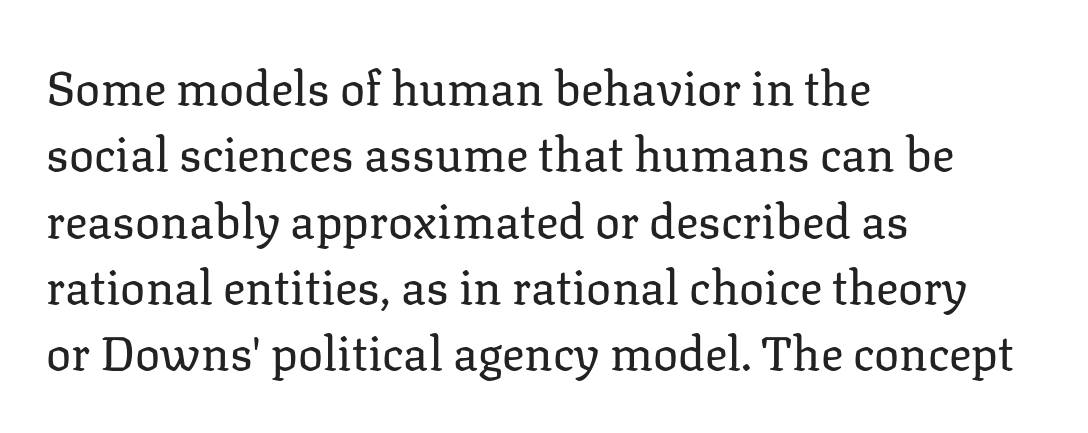
The image shows 47 px regular-weight serif type, upright; set left-aligned, normal line spacing (1.41x), normal letter spacing, not underlined; low stroke contrast and a medium x-height.
